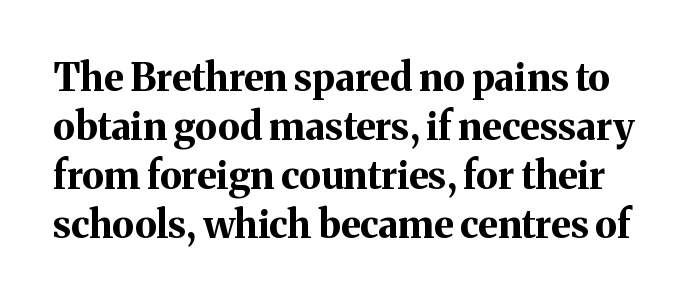
Q: Is the text bold? A: Yes.
Q: Is the text italic (slanted)? A: No, it is upright.
Q: Is the typeface a serif or a sans-serif typeface? A: Serif.
Q: Is the text underlined? A: No.
Q: Is the spacing between letters normal or unusually wide? A: Normal.
Q: Is the spacing between lines tight, normal or loose? A: Normal.
Q: Width (condensed, normal, or wide)? A: Normal.
Q: Stroke contrast? A: Medium.
Q: x-height? A: Medium.
Q: Monospaced? A: No.
